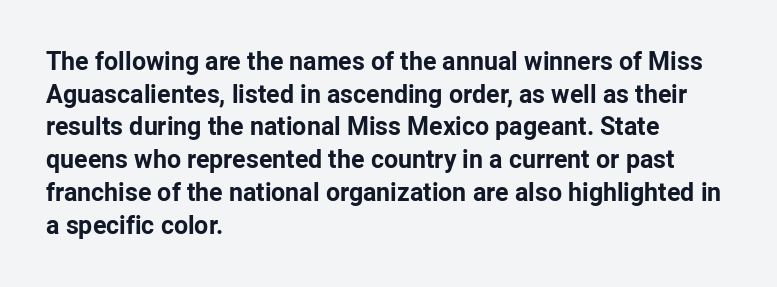
You could call the tracking neutral — neither tight nor loose. Ordinary non-slanted type is in use. Heavy, bold letterforms. Does the copy run flush right? No — it runs flush left. Regular leading.
